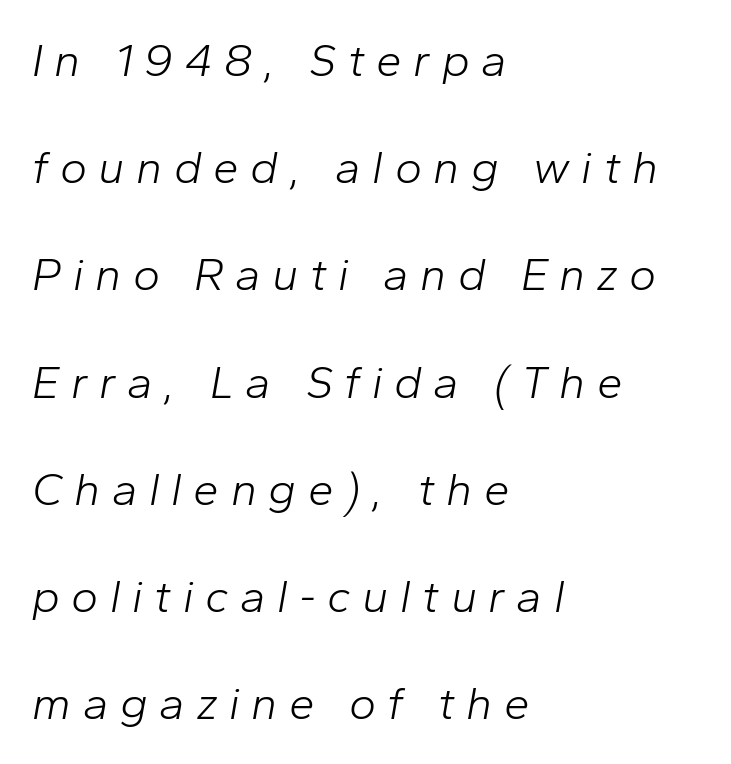
Q: Is the text bold? A: No.
Q: Is the text italic (slanted)? A: Yes, it leans right by about 10 degrees.
Q: Is the text underlined? A: No.
Q: How is the paragraph aligned? A: Left-aligned.
Q: Is the spacing between letters normal or unusually wide? A: Unusually wide.
Q: Is the spacing between lines tight, normal or loose? A: Loose.
Q: Width (condensed, normal, or wide)? A: Normal.
Q: Stroke contrast? A: Low.
Q: x-height? A: Medium.
Q: Monospaced? A: No.
